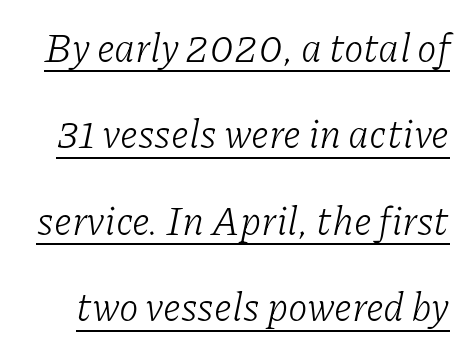
{"serif": "yes", "italic": "yes", "lean": "right", "slant_degrees": 11, "bold": "no", "weight": "light", "width": "normal", "stroke_contrast": "low", "x_height": "medium", "monospaced": "no", "underline": "yes", "line_spacing": "loose", "line_spacing_ratio": 2.16, "letter_spacing": "normal", "letter_spacing_em": 0.0, "glyph_px": 40}
